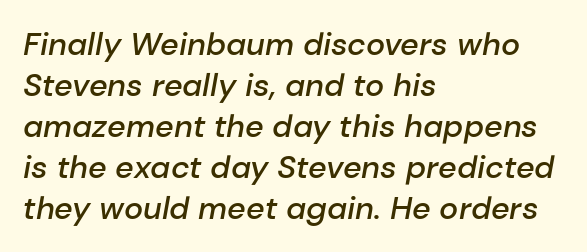
The image shows 32 px semibold type, italic (leaning right); set left-aligned, normal line spacing (1.28x), normal letter spacing, not underlined; low stroke contrast and a medium x-height.
